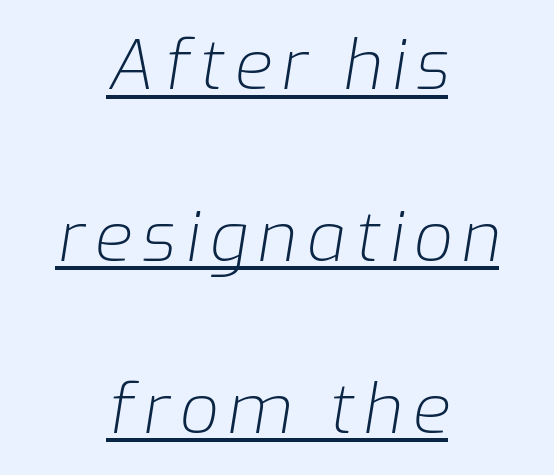
The image shows 69 px light type, italic (leaning right); set centered, loose line spacing (2.49x), underlined; low stroke contrast and a medium x-height.
